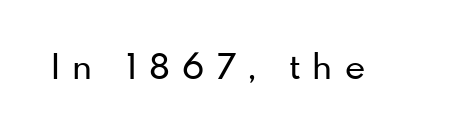
The image shows 35 px sans-serif type, upright; set unusually wide letter spacing (+0.35 em), not underlined; low stroke contrast and a small x-height.
